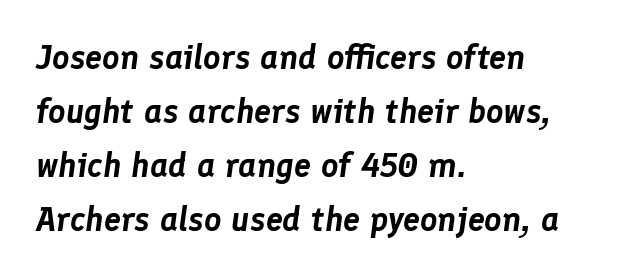
Q: Is the text italic (slanted)? A: Yes, it leans right by about 8 degrees.
Q: Is the text underlined? A: No.
Q: How is the paragraph aligned? A: Left-aligned.
Q: Is the spacing between letters normal or unusually wide? A: Normal.
Q: Is the spacing between lines tight, normal or loose? A: Normal.
Q: Width (condensed, normal, or wide)? A: Normal.
Q: Stroke contrast? A: Low.
Q: x-height? A: Medium.
Q: Monospaced? A: No.
